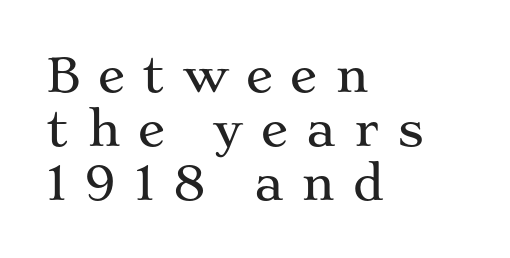
The image shows 46 px wide serif type, upright; set left-aligned, line spacing 1.17x, unusually wide letter spacing (+0.38 em), not underlined; medium stroke contrast and a medium x-height.
